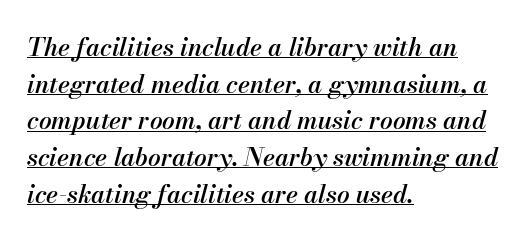
The image shows 25 px text type, italic (leaning right); set left-aligned, normal line spacing (1.47x), normal letter spacing, underlined.
